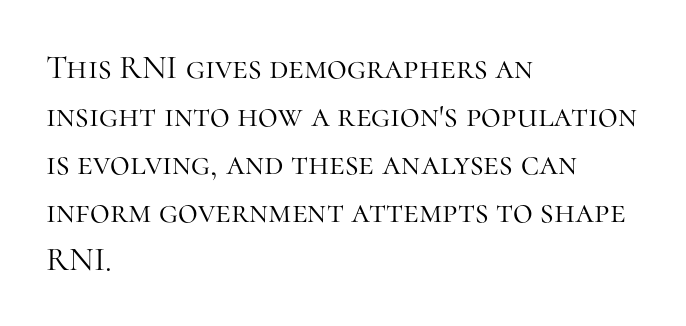
The image shows 34 px light serif type, upright; set left-aligned, normal line spacing (1.41x), normal letter spacing, not underlined; high stroke contrast and a medium x-height.
